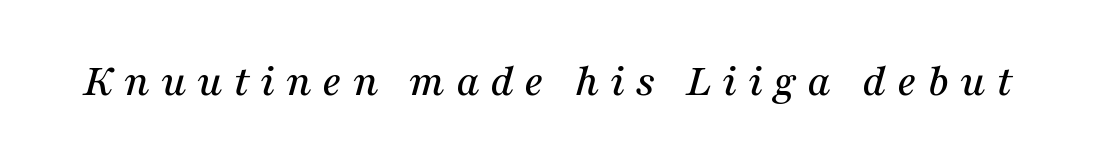
The type family on display is of the serif kind. Bare-footed words on every line. This rendering widens character spacing well past its baseline value. Does the lettering tilt? It does — this is italic. Is this a fixed-width face? No — the glyphs have proportional, varying widths.
